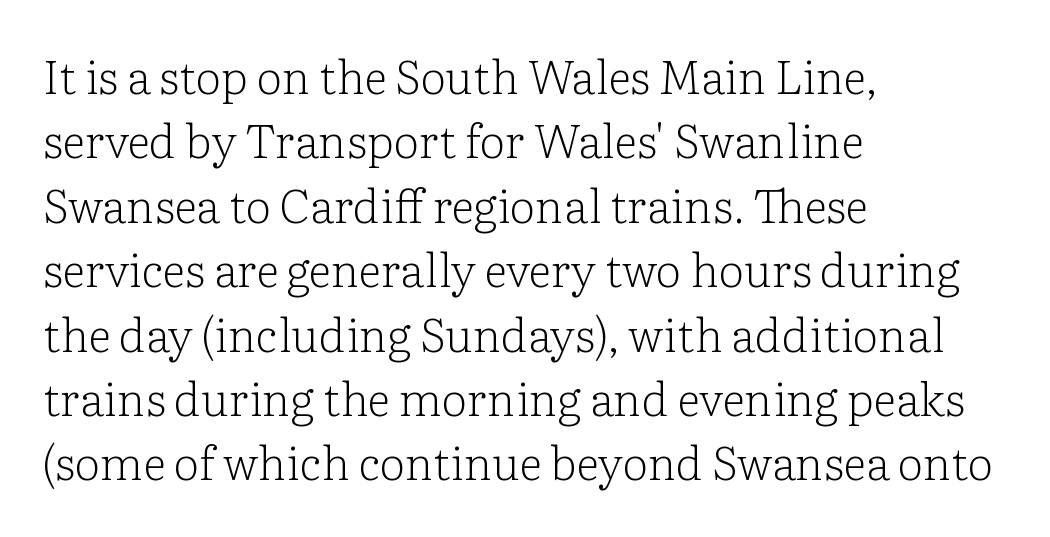
The image shows 46 px light serif type, upright; set left-aligned, normal line spacing (1.4x), normal letter spacing, not underlined; low stroke contrast and a medium x-height.
